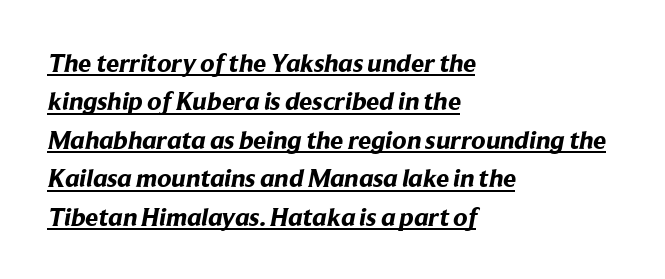
{"bold": "yes", "underline": "yes", "align": "left", "line_spacing": "normal", "line_spacing_ratio": 1.48, "letter_spacing": "normal", "letter_spacing_em": 0.0, "glyph_px": 26}
